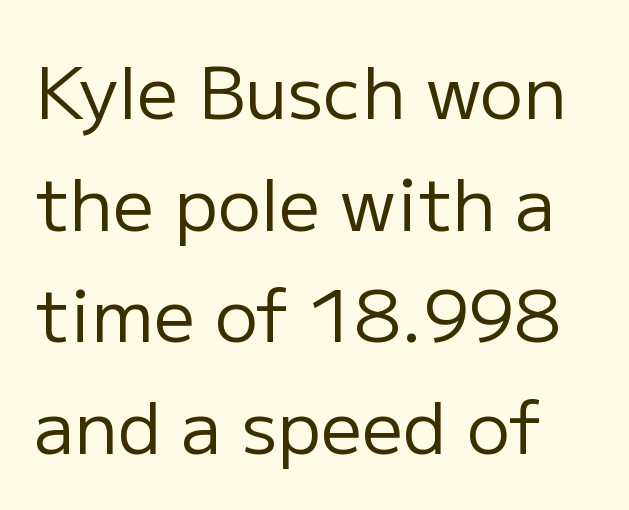
Plain, unruled lines of type. Varying glyph widths throughout — classic text-font behaviour. In terms of letterspacing, this is plain default setting. You can tell it's not italic because the verticals are truly vertical. Stroke terminals: plain, sans-serif.
